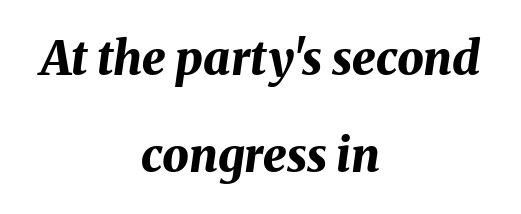
Is this a fixed-width face? No — the glyphs have proportional, varying widths. The area under the type is left untouched. A typesetter would call this leading open, well beyond the default. Quick note: italic. The paragraph shown floats in the horizontal middle.
